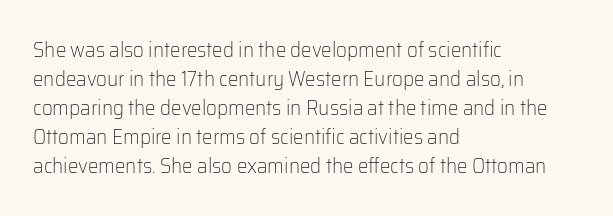
The image shows 21 px text type, upright; set left-aligned, normal line spacing (1.38x), normal letter spacing, not underlined.
